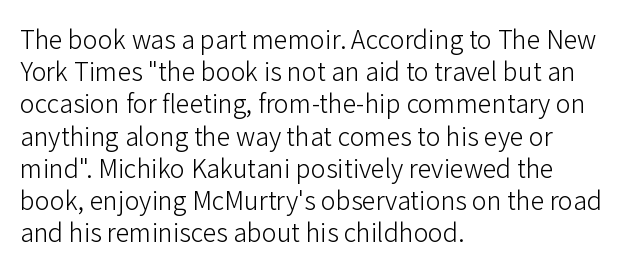
These lines keep a tight, regular rhythm from letter to letter. This sample is left-justified, so line endings fall wherever the words run out. The space between consecutive lines is moderate. Do the letters lean? They stand straight. The passage shown is not underscored anywhere. Stems and bowls with no extra thickness — not bold.
